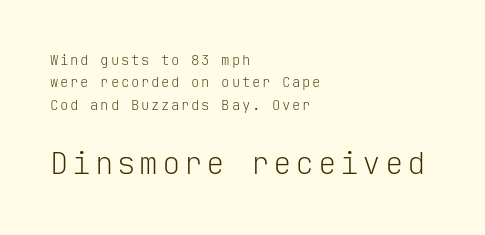
Q: Is the text bold? A: No.
Q: Is the text italic (slanted)? A: No, it is upright.
Q: Is the typeface a serif or a sans-serif typeface? A: Sans-serif.
Q: Is the text underlined? A: No.
Q: How is the paragraph aligned? A: Left-aligned.
Q: Is the spacing between lines tight, normal or loose? A: Normal.
Q: Which block of text is set in a larger size, the first (top) or the second (bottom)? A: The second (bottom) one.
Q: Width (condensed, normal, or wide)? A: Normal.
Q: Stroke contrast? A: Low.
Q: x-height? A: Medium.
Q: Monospaced? A: Yes.
